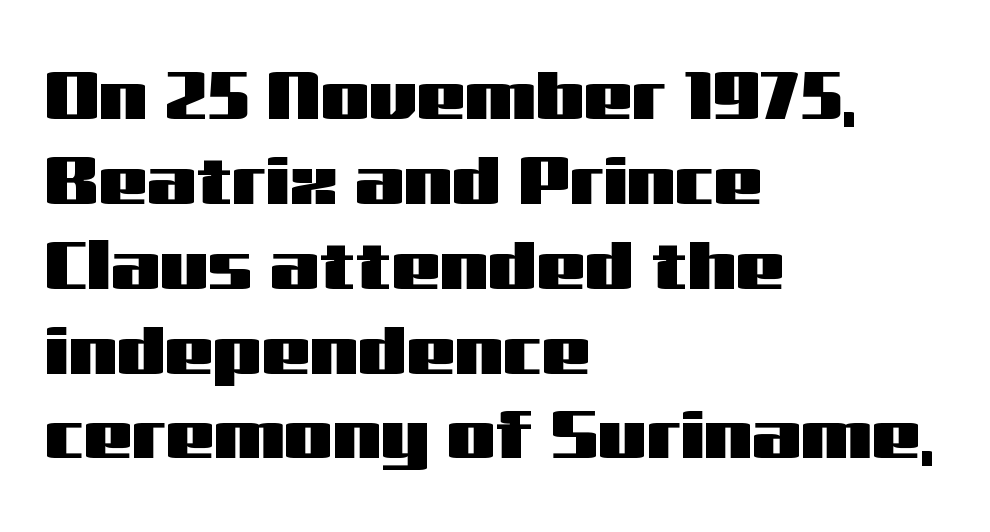
Q: Is the text italic (slanted)? A: No, it is upright.
Q: Is the typeface a serif or a sans-serif typeface? A: Sans-serif.
Q: Is the text underlined? A: No.
Q: How is the paragraph aligned? A: Left-aligned.
Q: Is the spacing between letters normal or unusually wide? A: Normal.
Q: Width (condensed, normal, or wide)? A: Wide.
Q: Stroke contrast? A: Medium.
Q: x-height? A: Medium.
Q: Monospaced? A: No.
